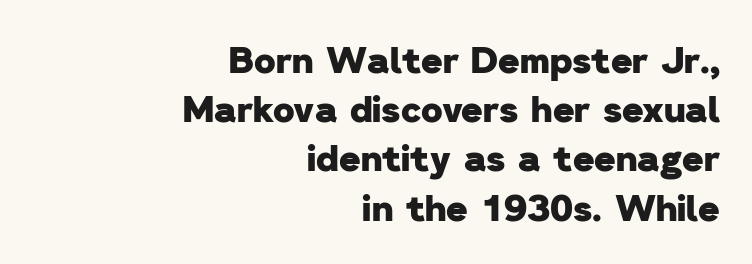
Anything drawn beneath the words? Only blank space. Successive baselines arrive at the customary interval. The font family rendered here belongs to the sans-serif group. The typesetter chose a ragged-left arrangement here. The letterforms sit shoulder to shoulder at normal distance.
